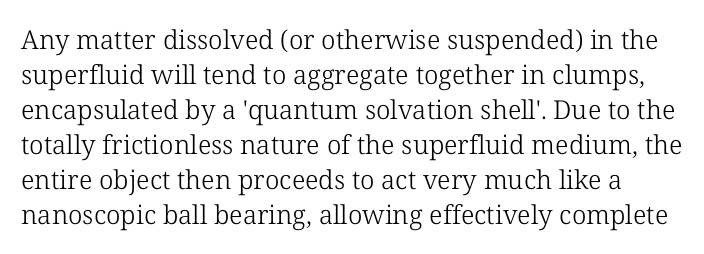
{"italic": "no", "bold": "no", "underline": "no", "line_spacing": "normal", "line_spacing_ratio": 1.35, "letter_spacing": "normal", "letter_spacing_em": 0.0, "glyph_px": 26}
